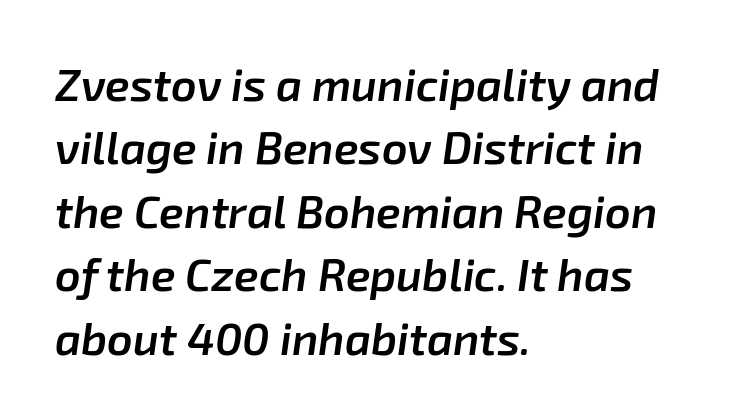
The image shows 45 px semibold type, italic (leaning right); set left-aligned, normal line spacing (1.41x), normal letter spacing, not underlined; low stroke contrast and a medium x-height.
